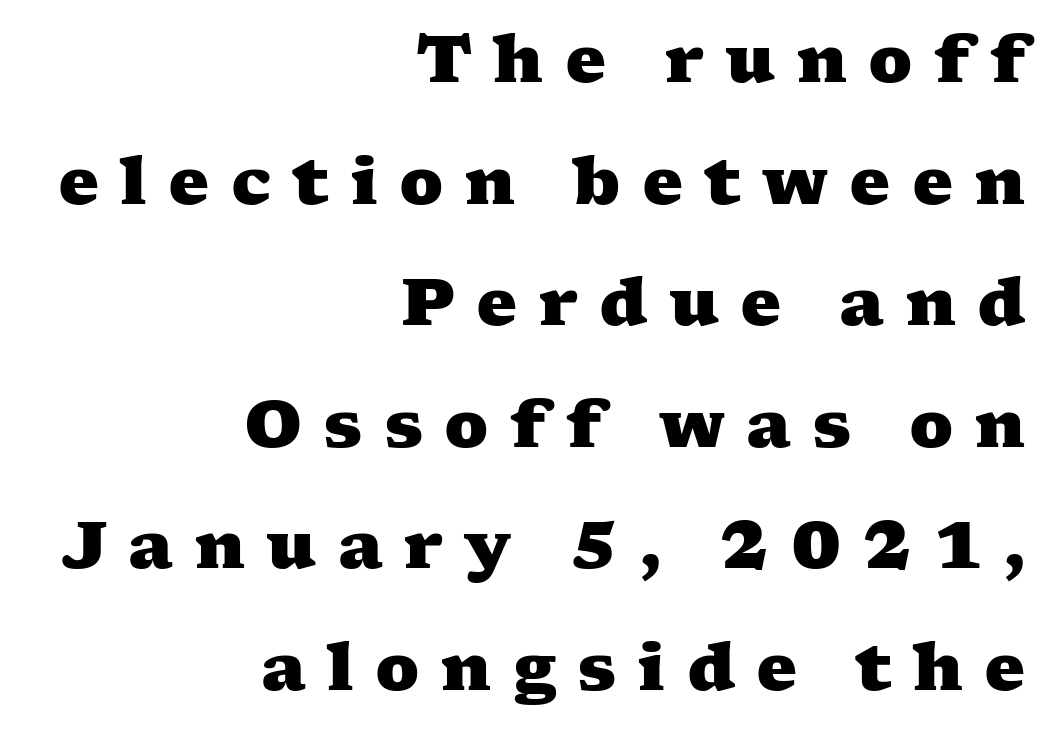
The image shows 65 px heavy, wide serif type; set right-aligned, line spacing 1.87x, unusually wide letter spacing (+0.32 em), not underlined; medium stroke contrast and a medium x-height.
